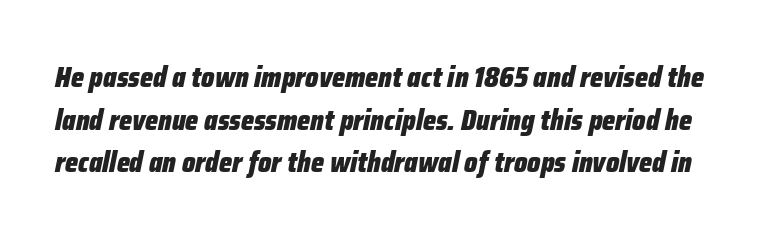
The whole block is typeset with a tilt. There is no visible air inserted between adjacent glyphs. Each new line begins a customary step beneath the previous one. Has an underline been added? It has not. Chunky letters — that's bold for sure. Looks like regular typesetting: each glyph gets only the width it needs.
